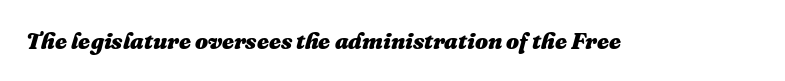
The image shows 23 px bold type, italic (leaning right); set normal letter spacing, not underlined.
